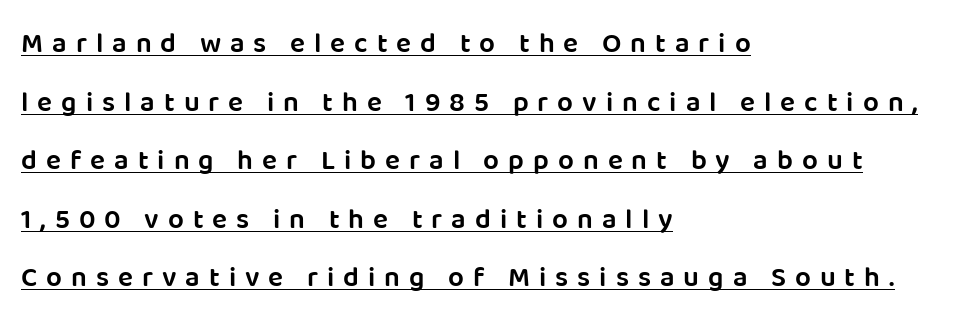
Q: Is the text bold? A: Semi-bold.
Q: Is the text italic (slanted)? A: No, it is upright.
Q: Is the typeface a serif or a sans-serif typeface? A: Sans-serif.
Q: Is the text underlined? A: Yes.
Q: How is the paragraph aligned? A: Left-aligned.
Q: Is the spacing between letters normal or unusually wide? A: Unusually wide.
Q: Is the spacing between lines tight, normal or loose? A: Loose.
Q: Width (condensed, normal, or wide)? A: Normal.
Q: Stroke contrast? A: Low.
Q: x-height? A: Large.
Q: Monospaced? A: No.
